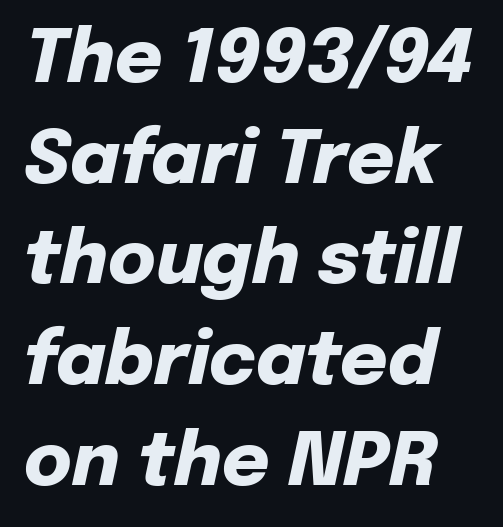
Q: Is the text bold? A: Yes.
Q: Is the text italic (slanted)? A: Yes, it leans right by about 12 degrees.
Q: Is the text underlined? A: No.
Q: Is the spacing between letters normal or unusually wide? A: Normal.
Q: Is the spacing between lines tight, normal or loose? A: Normal.
Q: Width (condensed, normal, or wide)? A: Normal.
Q: Stroke contrast? A: Low.
Q: x-height? A: Medium.
Q: Monospaced? A: No.
